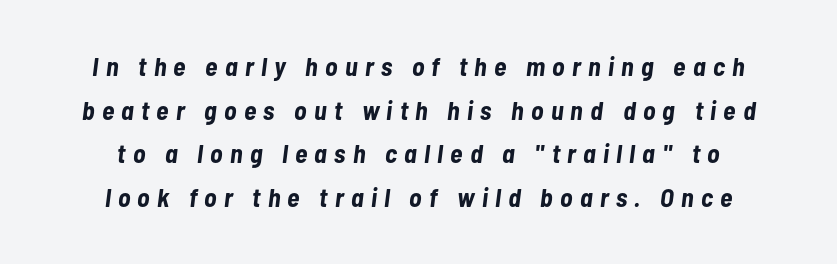
{"italic": "yes", "lean": "right", "slant_degrees": 7, "bold": "yes", "underline": "no", "line_spacing": "normal", "line_spacing_ratio": 1.68, "letter_spacing": "wide", "letter_spacing_em": 0.28, "glyph_px": 26}
